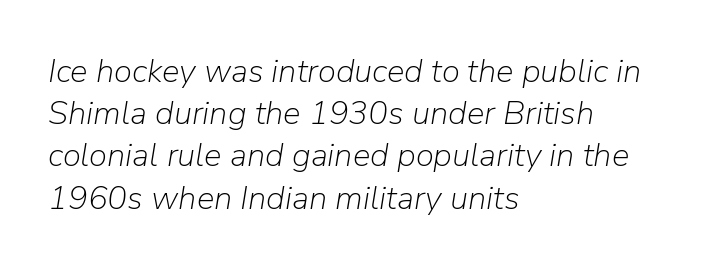
The image shows 33 px light type, italic (leaning right); set left-aligned, normal line spacing (1.28x), normal letter spacing, not underlined; low stroke contrast and a medium x-height.
